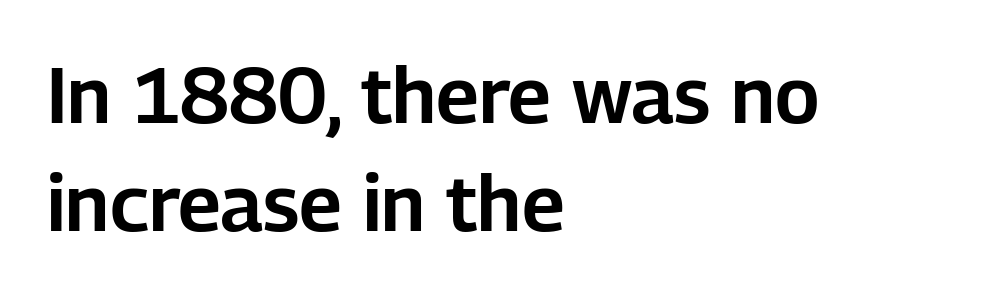
{"serif": "no", "italic": "no", "width": "normal", "stroke_contrast": "low", "x_height": "medium", "monospaced": "no", "underline": "no", "align": "left", "line_spacing": "normal", "line_spacing_ratio": 1.39, "letter_spacing": "normal", "letter_spacing_em": 0.0, "glyph_px": 78}
